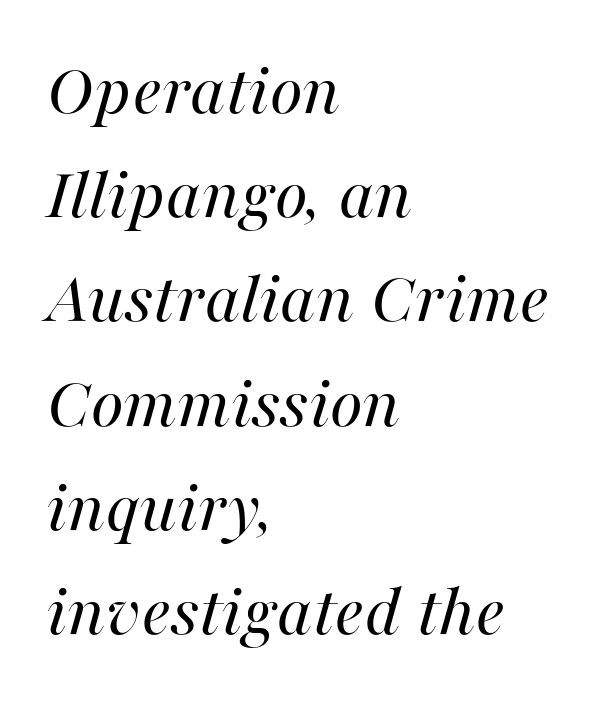
The image shows 75 px regular-weight type, italic (leaning right); set left-aligned, normal line spacing (1.39x), normal letter spacing, not underlined; high stroke contrast and a medium x-height.
